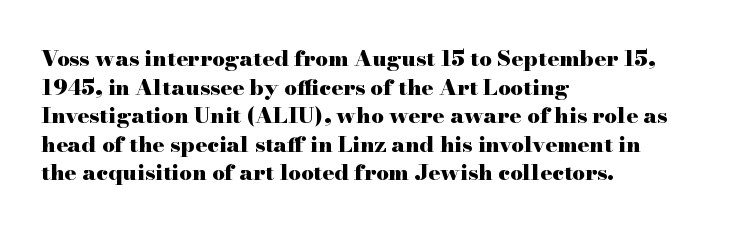
Q: Is the text bold? A: Yes.
Q: Is the text italic (slanted)? A: No, it is upright.
Q: Is the text underlined? A: No.
Q: How is the paragraph aligned? A: Left-aligned.
Q: Is the spacing between letters normal or unusually wide? A: Normal.
Q: Is the spacing between lines tight, normal or loose? A: Normal.
